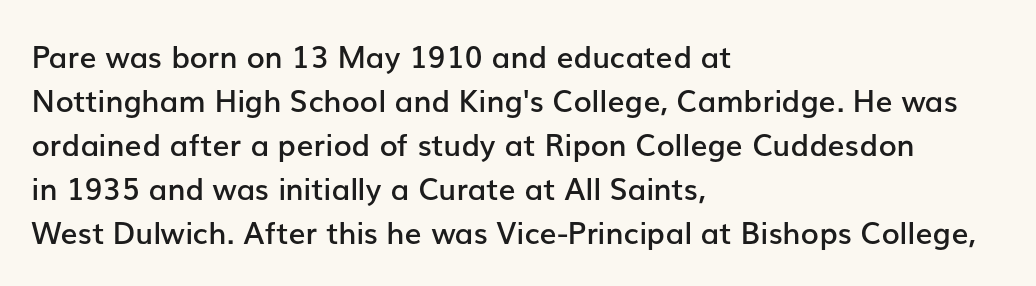
Q: Is the text bold? A: Semi-bold.
Q: Is the text italic (slanted)? A: No, it is upright.
Q: Is the typeface a serif or a sans-serif typeface? A: Sans-serif.
Q: Is the text underlined? A: No.
Q: How is the paragraph aligned? A: Left-aligned.
Q: Is the spacing between letters normal or unusually wide? A: Normal.
Q: Is the spacing between lines tight, normal or loose? A: Normal.
Q: Width (condensed, normal, or wide)? A: Normal.
Q: Stroke contrast? A: Low.
Q: x-height? A: Medium.
Q: Monospaced? A: No.
